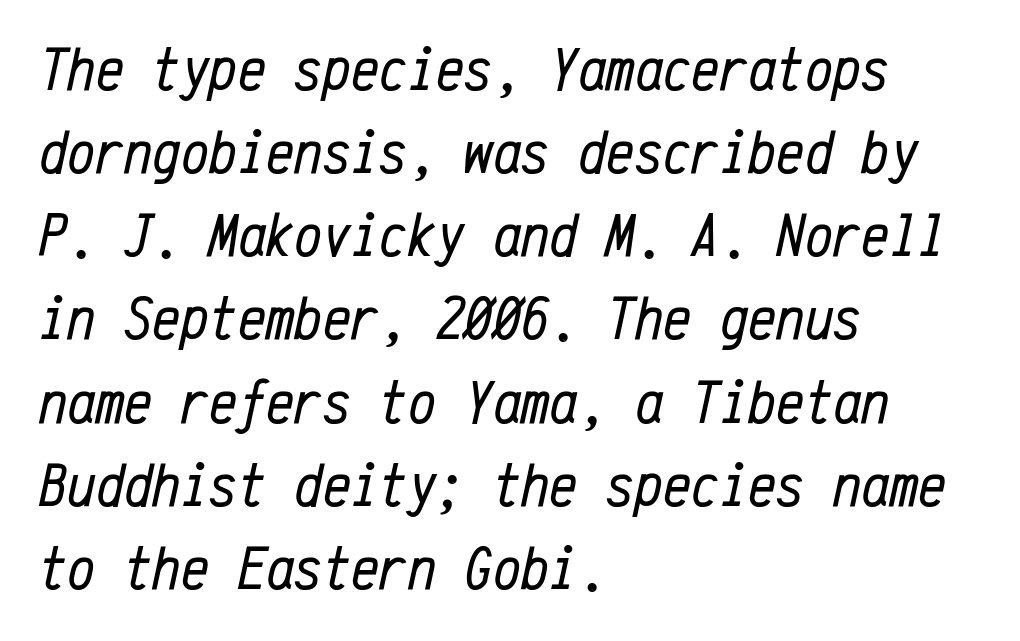
The image shows 63 px regular-weight, condensed type, italic (leaning right), monospaced; set left-aligned, normal line spacing (1.32x), normal letter spacing, not underlined; low stroke contrast and a medium x-height.
